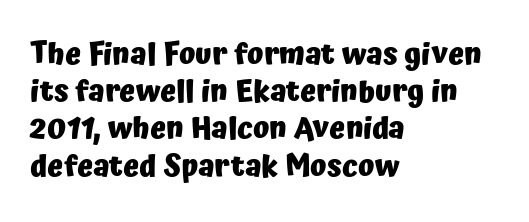
Q: Is the text bold? A: Yes.
Q: Is the text italic (slanted)? A: No, it is upright.
Q: Is the typeface a serif or a sans-serif typeface? A: Sans-serif.
Q: Is the text underlined? A: No.
Q: How is the paragraph aligned? A: Left-aligned.
Q: Is the spacing between letters normal or unusually wide? A: Normal.
Q: Width (condensed, normal, or wide)? A: Normal.
Q: Stroke contrast? A: Low.
Q: x-height? A: Medium.
Q: Monospaced? A: No.
